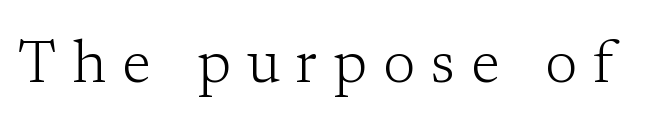
The image shows 59 px light serif type, upright; set unusually wide letter spacing (+0.27 em), not underlined; low stroke contrast and a medium x-height.
